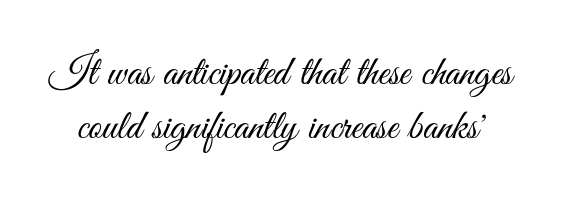
Q: Is the text bold? A: No.
Q: Is the text italic (slanted)? A: Yes.
Q: Is the typeface a serif or a sans-serif typeface? A: Sans-serif.
Q: Is the text underlined? A: No.
Q: Is the spacing between letters normal or unusually wide? A: Normal.
Q: Is the spacing between lines tight, normal or loose? A: Normal.
Q: Width (condensed, normal, or wide)? A: Condensed.
Q: Stroke contrast? A: Medium.
Q: x-height? A: Small.
Q: Monospaced? A: No.
